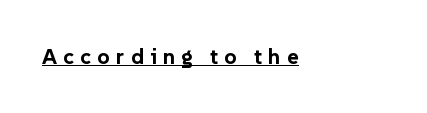
Q: Is the text bold? A: Yes.
Q: Is the text italic (slanted)? A: No, it is upright.
Q: Is the text underlined? A: Yes.
Q: How is the paragraph aligned? A: Left-aligned.
Q: Is the spacing between letters normal or unusually wide? A: Unusually wide.
